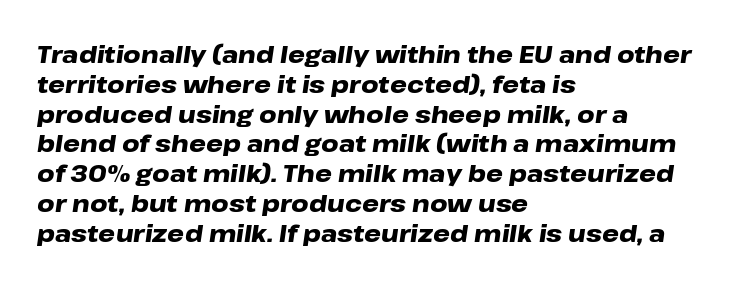
The image shows 24 px bold type, italic (leaning right); set left-aligned, line spacing 1.24x, normal letter spacing, not underlined.
